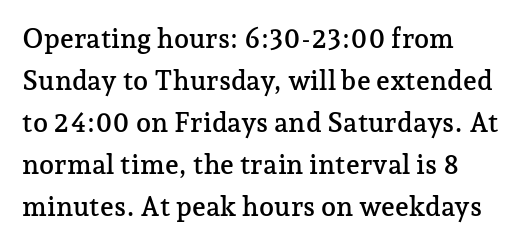
Q: Is the text italic (slanted)? A: No, it is upright.
Q: Is the text underlined? A: No.
Q: Is the spacing between letters normal or unusually wide? A: Normal.
Q: Is the spacing between lines tight, normal or loose? A: Normal.
